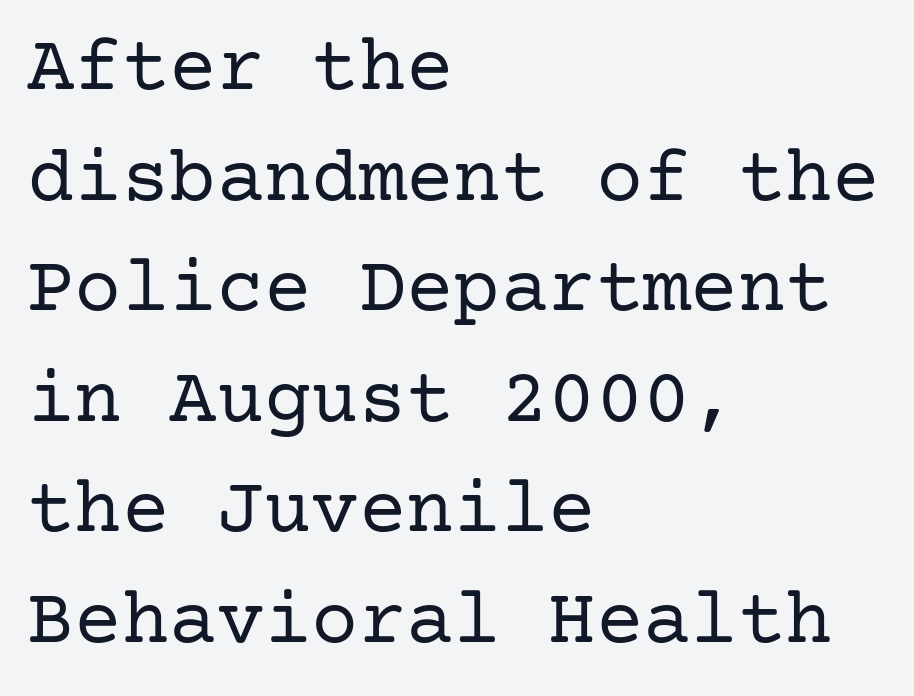
The image shows 79 px regular-weight serif type, upright; set left-aligned, normal line spacing (1.4x), normal letter spacing, not underlined; low stroke contrast and a medium x-height.
